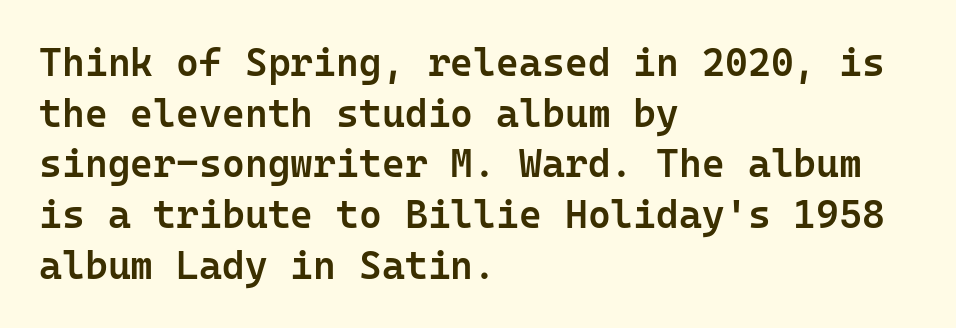
The image shows 39 px semibold sans-serif type, upright, monospaced; set left-aligned, normal line spacing (1.3x), normal letter spacing, not underlined; low stroke contrast and a medium x-height.
